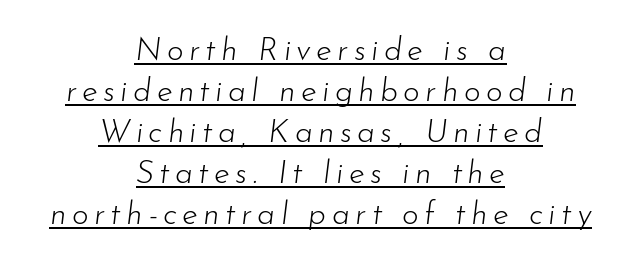
{"italic": "yes", "lean": "right", "slant_degrees": 7, "bold": "no", "weight": "light", "width": "normal", "stroke_contrast": "low", "x_height": "small", "monospaced": "no", "underline": "yes", "align": "center", "line_spacing": "normal", "line_spacing_ratio": 1.28, "glyph_px": 32}
